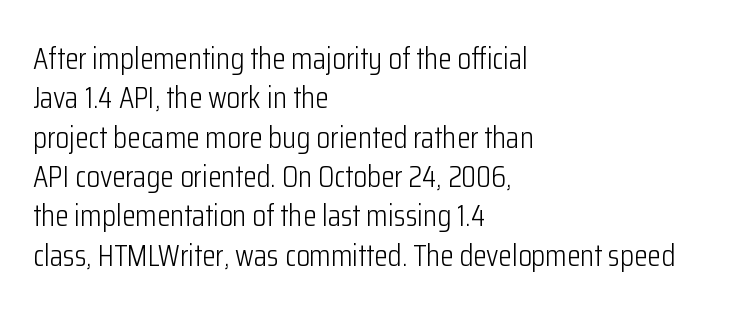
No feet cap the strokes, marking this as sans-serif type. No extra ink here — the face is not bold. The rendering uses natural spacing where letterforms have individual widths. Each row of text sits above clean, open space.
